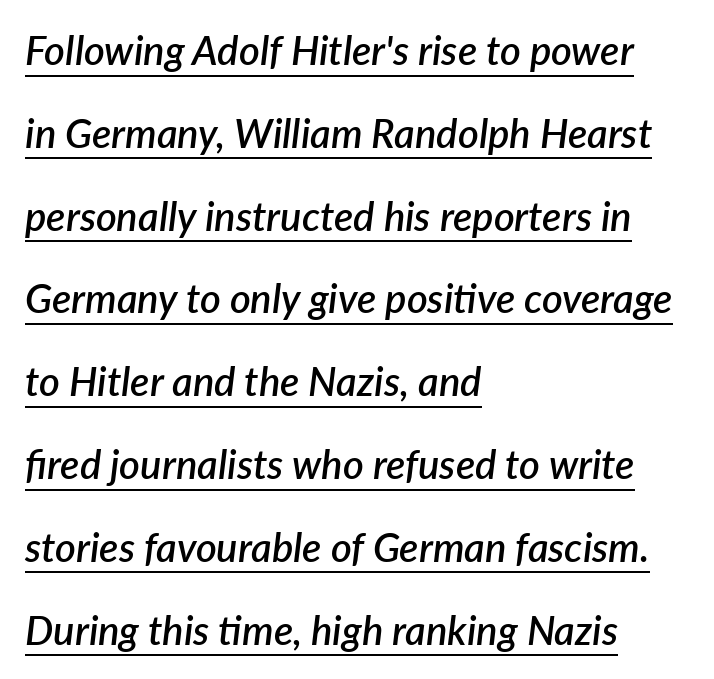
{"italic": "yes", "lean": "right", "slant_degrees": 7, "bold": "semi", "weight": "semibold", "width": "normal", "stroke_contrast": "low", "x_height": "medium", "monospaced": "no", "underline": "yes", "align": "left", "line_spacing": "loose", "line_spacing_ratio": 2.07, "letter_spacing": "normal", "letter_spacing_em": 0.0, "glyph_px": 40}
